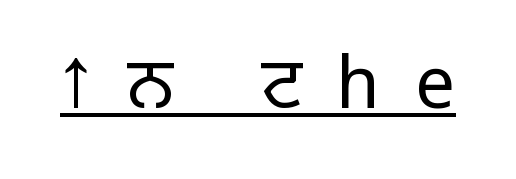
The image shows 71 px light sans-serif type, upright; set unusually wide letter spacing (+0.49 em), underlined; low stroke contrast and a large x-height.
